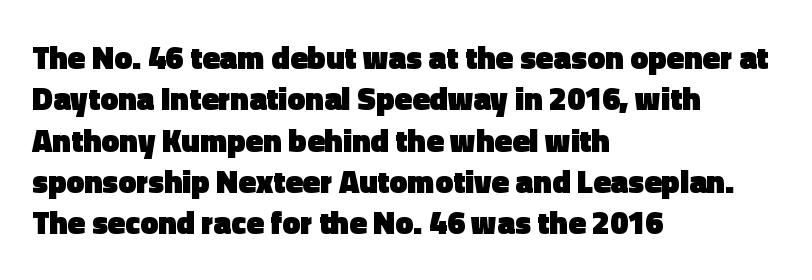
Q: Is the text bold? A: Yes.
Q: Is the text italic (slanted)? A: No, it is upright.
Q: Is the typeface a serif or a sans-serif typeface? A: Sans-serif.
Q: Is the text underlined? A: No.
Q: How is the paragraph aligned? A: Left-aligned.
Q: Is the spacing between letters normal or unusually wide? A: Normal.
Q: Is the spacing between lines tight, normal or loose? A: Normal.
Q: Width (condensed, normal, or wide)? A: Normal.
Q: x-height? A: Medium.
Q: Monospaced? A: No.
